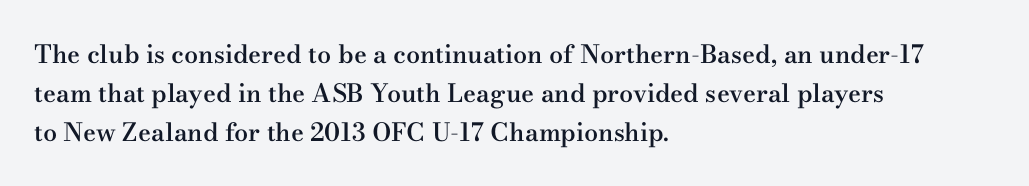
{"italic": "no", "bold": "semi", "underline": "no", "align": "left", "line_spacing": "normal", "line_spacing_ratio": 1.57, "letter_spacing": "normal", "letter_spacing_em": 0.0, "glyph_px": 25}
